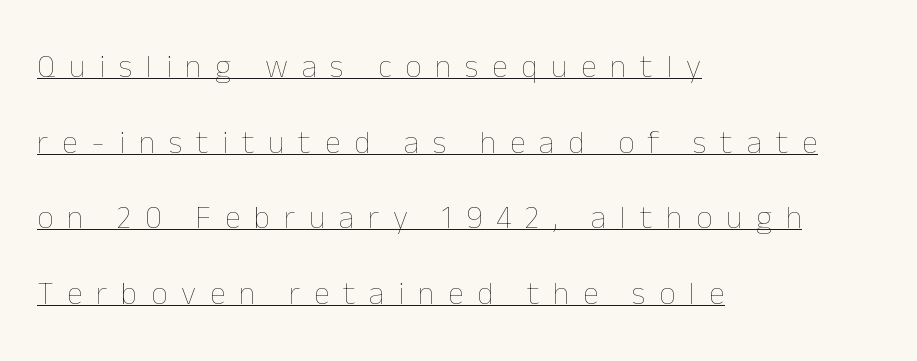
Q: Is the text bold? A: No.
Q: Is the text italic (slanted)? A: No, it is upright.
Q: Is the text underlined? A: Yes.
Q: How is the paragraph aligned? A: Left-aligned.
Q: Is the spacing between letters normal or unusually wide? A: Unusually wide.
Q: Is the spacing between lines tight, normal or loose? A: Loose.
Q: Width (condensed, normal, or wide)? A: Normal.
Q: Stroke contrast? A: Low.
Q: x-height? A: Medium.
Q: Monospaced? A: No.
